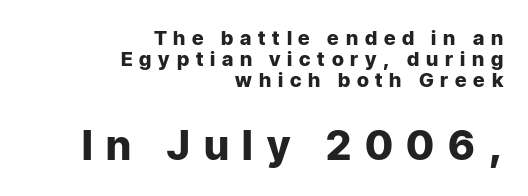
Q: Is the text bold? A: Yes.
Q: Is the text italic (slanted)? A: No, it is upright.
Q: Is the typeface a serif or a sans-serif typeface? A: Sans-serif.
Q: Is the text underlined? A: No.
Q: How is the paragraph aligned? A: Right-aligned.
Q: Is the spacing between letters normal or unusually wide? A: Unusually wide.
Q: Is the spacing between lines tight, normal or loose? A: Tight.
Q: Which block of text is set in a larger size, the first (top) or the second (bottom)? A: The second (bottom) one.
Q: Width (condensed, normal, or wide)? A: Normal.
Q: Stroke contrast? A: Low.
Q: x-height? A: Medium.
Q: Monospaced? A: No.
